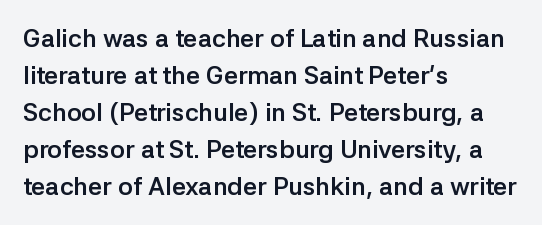
Q: Is the text bold? A: Yes.
Q: Is the text italic (slanted)? A: No, it is upright.
Q: Is the text underlined? A: No.
Q: How is the paragraph aligned? A: Left-aligned.
Q: Is the spacing between letters normal or unusually wide? A: Normal.
Q: Is the spacing between lines tight, normal or loose? A: Normal.
